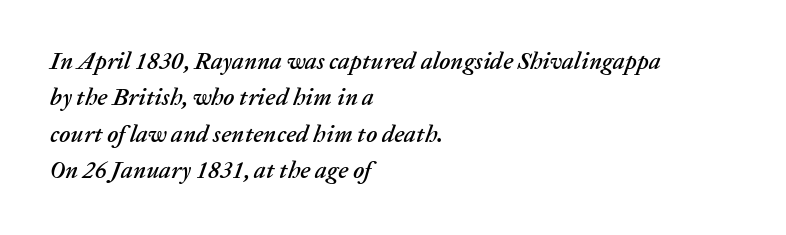
Q: Is the text italic (slanted)? A: Yes, it leans right by about 20 degrees.
Q: Is the text underlined? A: No.
Q: How is the paragraph aligned? A: Left-aligned.
Q: Is the spacing between letters normal or unusually wide? A: Normal.
Q: Is the spacing between lines tight, normal or loose? A: Normal.
